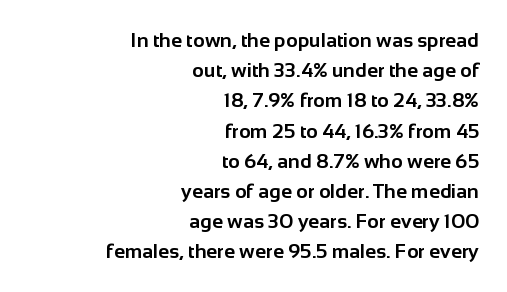
How are the letters spaced? Ordinarily, with no added tracking. The specimen reads as upright at a glance. Is the block centered? No — it sits flush against the right margin. The designer left line spacing at the default.
